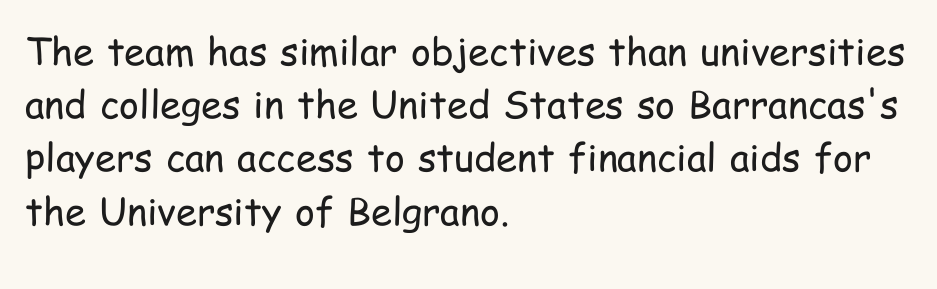
{"serif": "no", "italic": "no", "bold": "no", "weight": "regular", "width": "condensed", "stroke_contrast": "low", "x_height": "medium", "monospaced": "no", "underline": "no", "align": "left", "line_spacing": "normal", "line_spacing_ratio": 1.4, "letter_spacing": "normal", "letter_spacing_em": 0.0, "glyph_px": 38}
